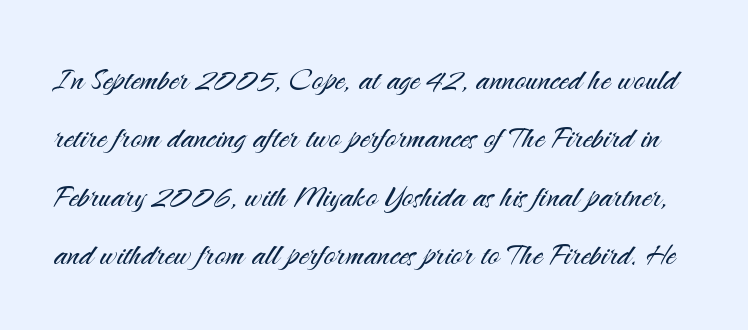
Q: Is the text bold? A: No.
Q: Is the text italic (slanted)? A: Yes.
Q: Is the typeface a serif or a sans-serif typeface? A: Sans-serif.
Q: Is the text underlined? A: No.
Q: Is the spacing between letters normal or unusually wide? A: Normal.
Q: Is the spacing between lines tight, normal or loose? A: Normal.
Q: Width (condensed, normal, or wide)? A: Normal.
Q: Stroke contrast? A: Medium.
Q: x-height? A: Small.
Q: Monospaced? A: No.
